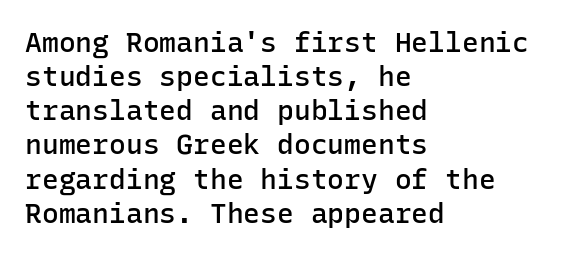
The passage shown has conventional tracking throughout. Check the space under the baseline: it is left empty. Short and long lines alike share a common starting point at left. The rendering uses typewriter-style spacing with identical character cells. Caption: semibold face, moderately heavy strokes.
